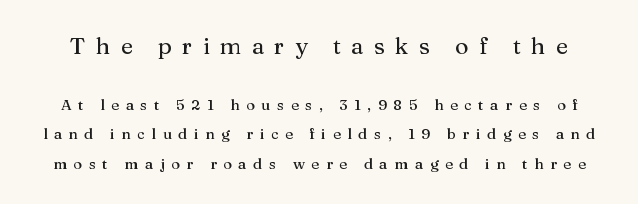
Q: Is the text italic (slanted)? A: No, it is upright.
Q: Is the text underlined? A: No.
Q: Is the spacing between letters normal or unusually wide? A: Unusually wide.
Q: Is the spacing between lines tight, normal or loose? A: Loose.
Q: Which block of text is set in a larger size, the first (top) or the second (bottom)? A: The first (top) one.
